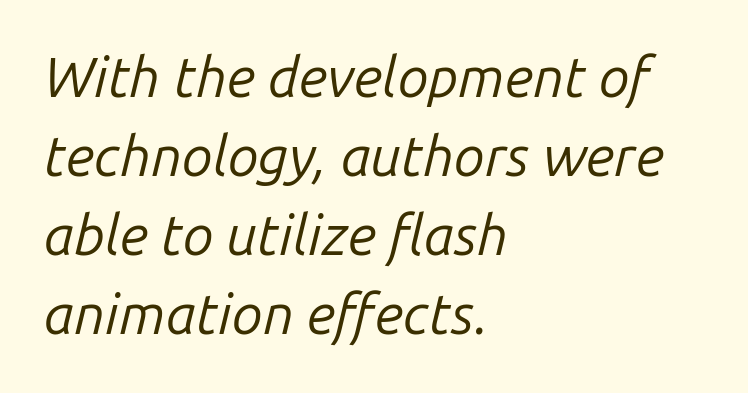
Q: Is the text bold? A: No.
Q: Is the text italic (slanted)? A: Yes, it leans right by about 14 degrees.
Q: Is the text underlined? A: No.
Q: How is the paragraph aligned? A: Left-aligned.
Q: Is the spacing between letters normal or unusually wide? A: Normal.
Q: Is the spacing between lines tight, normal or loose? A: Normal.
Q: Width (condensed, normal, or wide)? A: Normal.
Q: Stroke contrast? A: Low.
Q: x-height? A: Medium.
Q: Monospaced? A: No.
